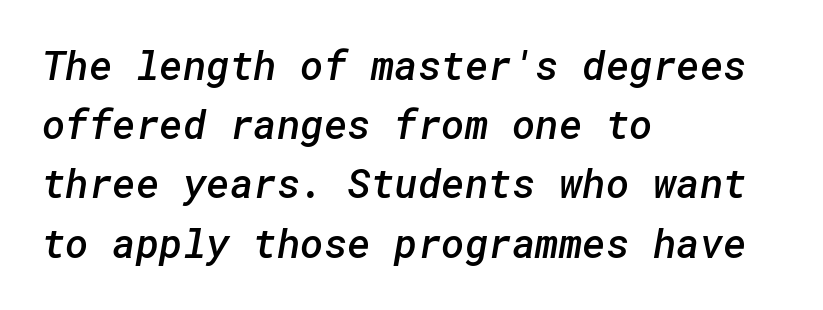
The image shows 40 px semibold sans-serif type; set left-aligned, normal line spacing (1.48x), normal letter spacing, not underlined; low stroke contrast and a medium x-height.
